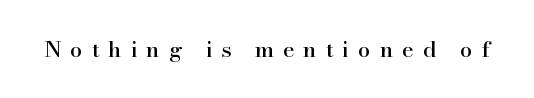
Every character sits straight up, as roman type does. Words float on clear page, feet unadorned. Characters follow at a spacing far wider than the type designer built in.
